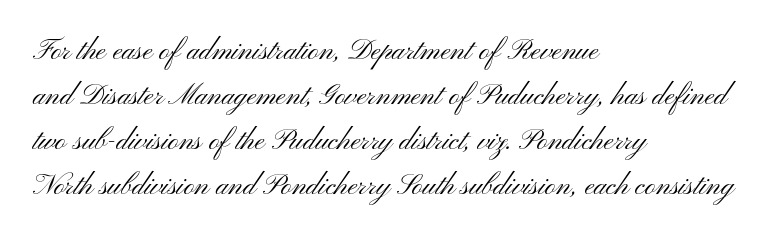
The line texture is even and compact thanks to regular tracking. Alignment: flush left. The letters carry no serifs — their stems end cleanly without finishing strokes.
